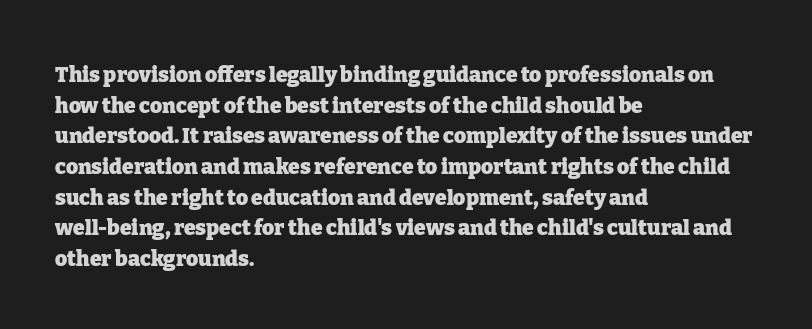
Glyph-to-glyph distance matches everyday printed text. If you drew a line through each stem, it would be perfectly vertical. Horizontal bands of white between lines are of average thickness. Type without underlining. The glyphs have the mass of a bold cut.
